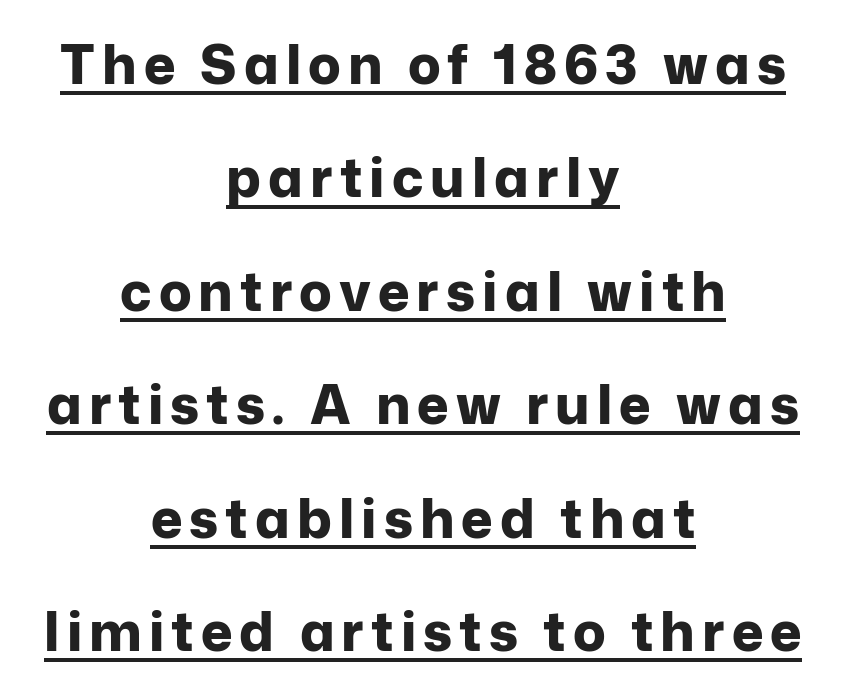
The image shows 54 px bold sans-serif type, upright; set centered, loose line spacing (2.1x), underlined; low stroke contrast and a medium x-height.
